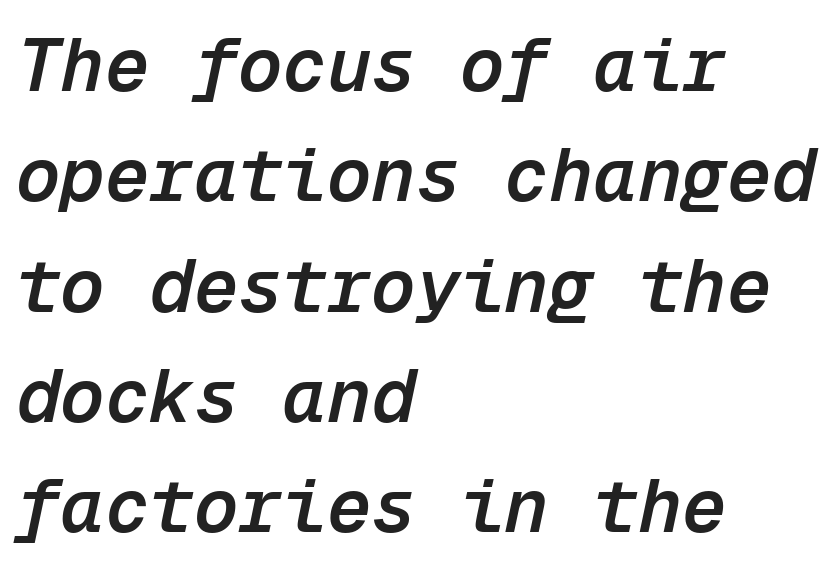
It's the slanting kind of type. These lines keep a tight, regular rhythm from letter to letter. Notice the strokes are somewhat thickened but not fully heavy: this is a semibold. Vertical spacing — default. The setting favours the left margin, as ordinary paragraphs usually do. Anything drawn beneath the words? Only blank space.
